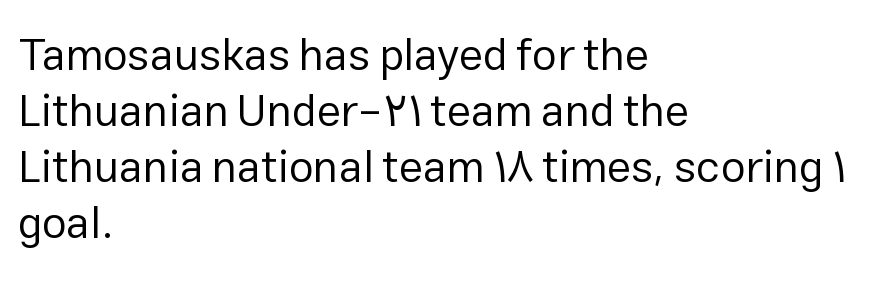
Beneath every word, the page is bare. Typographically, this falls in the sans-serif category. The face used here is proportionally spaced, like ordinary book or web type. This is the regular roman posture of the typeface. Compared with a typical body face, this is equally light or lighter still. Does the copy run flush right? No — it runs flush left.
